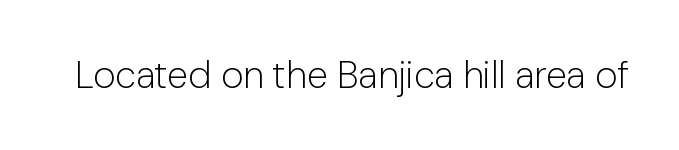
Q: Is the text bold? A: No.
Q: Is the text italic (slanted)? A: No, it is upright.
Q: Is the typeface a serif or a sans-serif typeface? A: Sans-serif.
Q: Is the text underlined? A: No.
Q: Is the spacing between letters normal or unusually wide? A: Normal.
Q: Width (condensed, normal, or wide)? A: Normal.
Q: Stroke contrast? A: Low.
Q: x-height? A: Medium.
Q: Monospaced? A: No.
